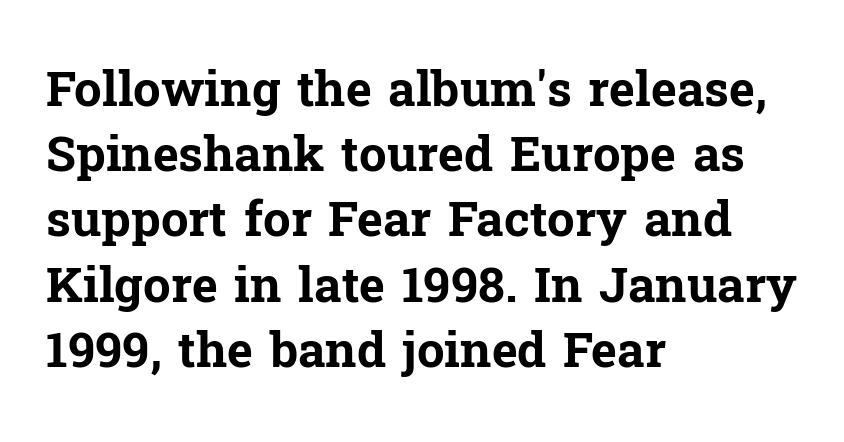
Which margin do the lines hug? The left one — the right edge is uneven. Look at the tracking — it's just the regular setting, nothing added. Varying glyph widths throughout — classic text-font behaviour. How would I describe the line gaps? Plain and ordinary. The letters stand straight up with perfectly vertical stems.
